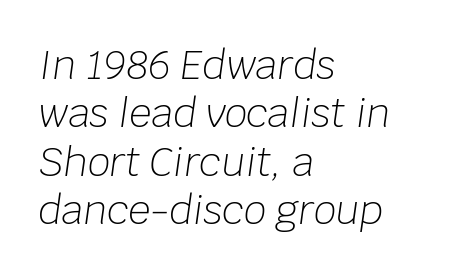
Q: Is the text bold? A: No.
Q: Is the text italic (slanted)? A: Yes, it leans right by about 8 degrees.
Q: Is the text underlined? A: No.
Q: How is the paragraph aligned? A: Left-aligned.
Q: Is the spacing between letters normal or unusually wide? A: Normal.
Q: Width (condensed, normal, or wide)? A: Normal.
Q: Stroke contrast? A: Low.
Q: x-height? A: Large.
Q: Monospaced? A: No.
